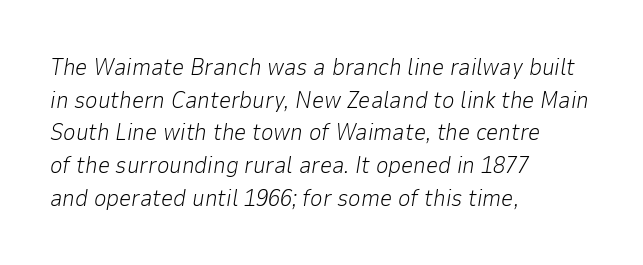
{"italic": "yes", "lean": "right", "slant_degrees": 9, "bold": "no", "underline": "no", "align": "left", "line_spacing": "normal", "line_spacing_ratio": 1.36, "letter_spacing": "normal", "letter_spacing_em": 0.0, "glyph_px": 24}
